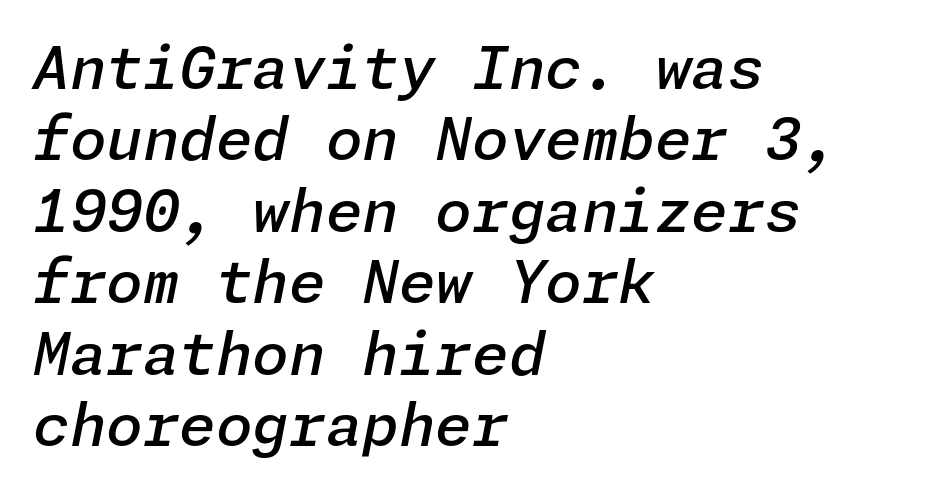
Q: Is the text bold? A: Semi-bold.
Q: Is the text italic (slanted)? A: Yes, it leans right by about 11 degrees.
Q: Is the text underlined? A: No.
Q: How is the paragraph aligned? A: Left-aligned.
Q: Is the spacing between letters normal or unusually wide? A: Normal.
Q: Width (condensed, normal, or wide)? A: Normal.
Q: Stroke contrast? A: Low.
Q: x-height? A: Medium.
